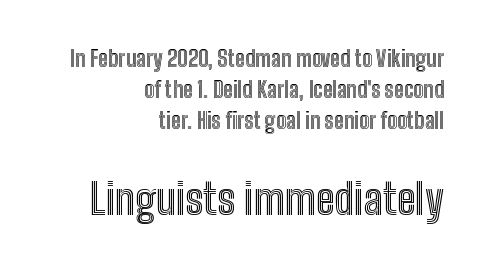
The image shows 43 px condensed type, upright; set right-aligned, normal line spacing (1.4x), normal letter spacing, not underlined; the second (bottom) block is 1.95x larger; a medium x-height.
